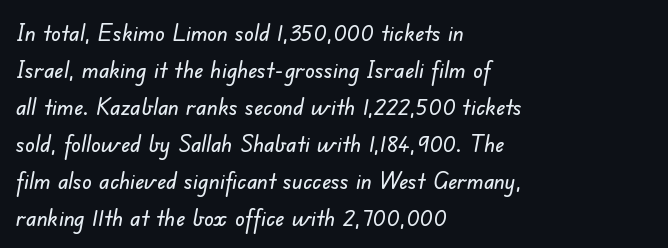
The image shows 24 px text type; set left-aligned, normal line spacing (1.54x), normal letter spacing, not underlined.
